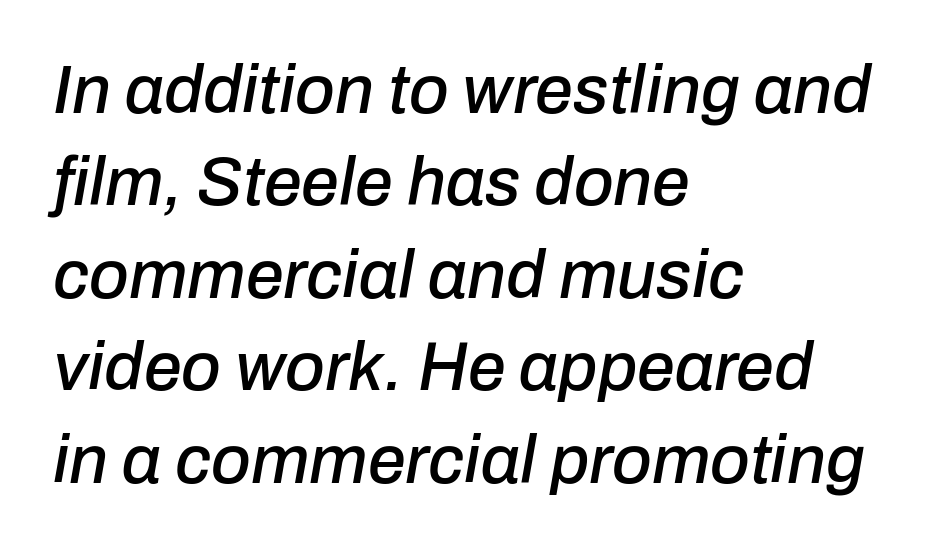
Varying glyph widths throughout — classic text-font behaviour. How would I describe the line gaps? Plain and ordinary. Yep, that's italic — everything's leaning. Spacing between characters is what you'd get straight out of the box.
